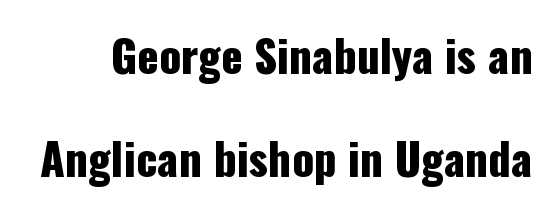
The image shows 44 px condensed sans-serif type, upright; set loose line spacing (2.34x), normal letter spacing, not underlined; low stroke contrast and a medium x-height.
